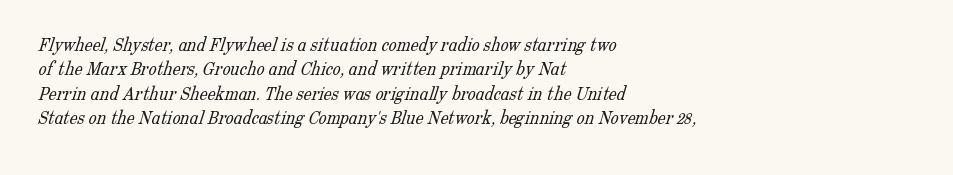
Which margin do the lines hug? The left one — the right edge is uneven. The letters sit at their default tracking, neither squeezed nor spread. The area under the type is left untouched. These glyphs show unthickened strokes, regular width or finer.
